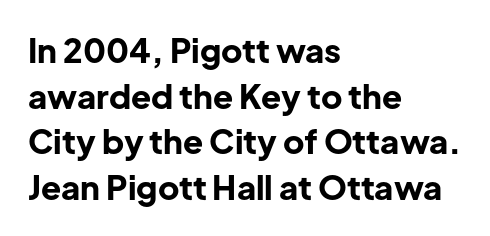
{"serif": "no", "italic": "no", "bold": "yes", "weight": "bold", "width": "normal", "stroke_contrast": "low", "x_height": "medium", "monospaced": "no", "underline": "no", "align": "left", "line_spacing": "normal", "line_spacing_ratio": 1.38, "letter_spacing": "normal", "letter_spacing_em": 0.0, "glyph_px": 33}
